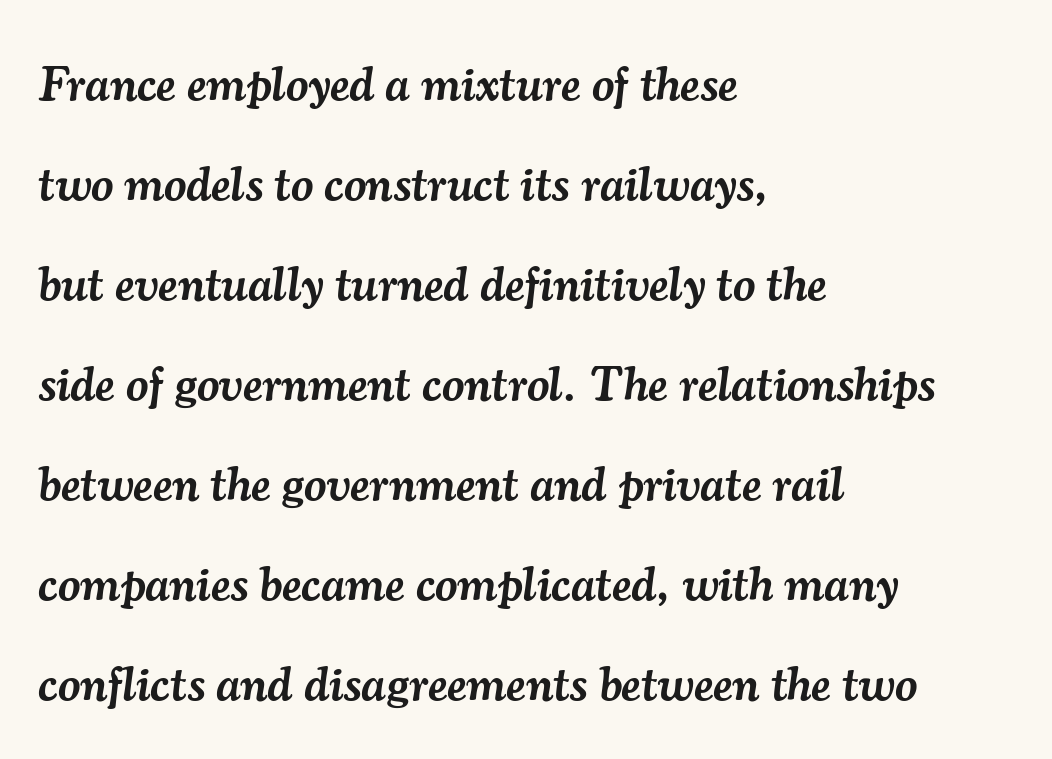
Note the varied advance widths — an 'i' is clearly narrower than an 'm'. This is the in-between weight designers call semibold or demi. Classification — serif. Nothing unusual about the tracking: characters are spaced as the font intends. One-word summary of the alignment: left.
